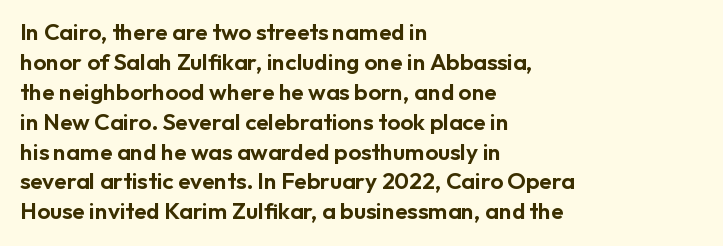
{"italic": "no", "underline": "no", "align": "left", "line_spacing": "normal", "line_spacing_ratio": 1.3, "letter_spacing": "normal", "letter_spacing_em": 0.0, "glyph_px": 23}
